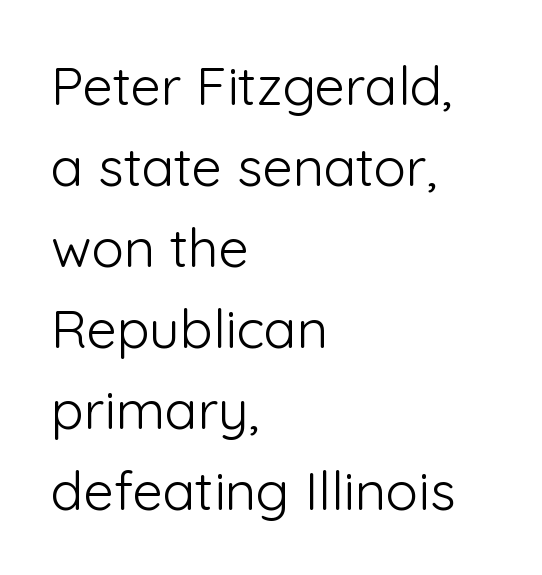
The image shows 54 px light sans-serif type, upright; set left-aligned, normal line spacing (1.5x), normal letter spacing, not underlined; low stroke contrast and a medium x-height.
